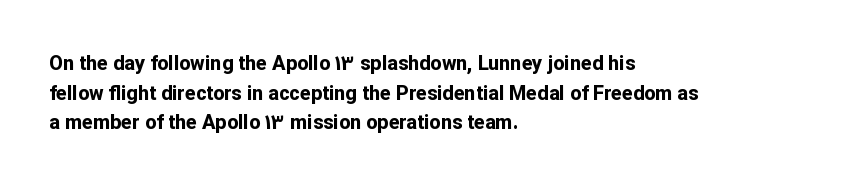
Q: Is the text bold? A: Yes.
Q: Is the text italic (slanted)? A: No, it is upright.
Q: Is the text underlined? A: No.
Q: How is the paragraph aligned? A: Left-aligned.
Q: Is the spacing between letters normal or unusually wide? A: Normal.
Q: Is the spacing between lines tight, normal or loose? A: Normal.
